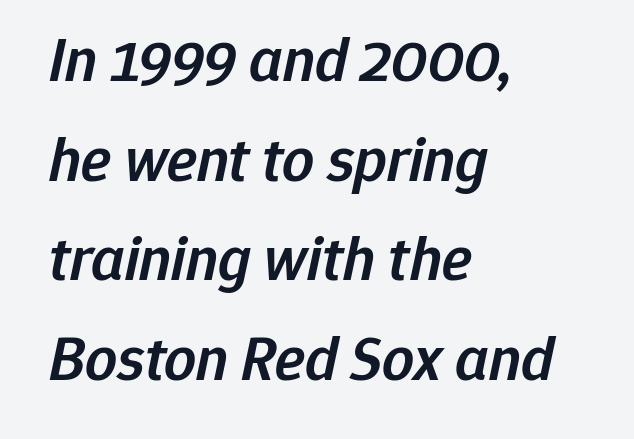
The image shows 63 px semibold type, italic (leaning right); set left-aligned, normal line spacing (1.58x), normal letter spacing, not underlined; low stroke contrast and a medium x-height.
